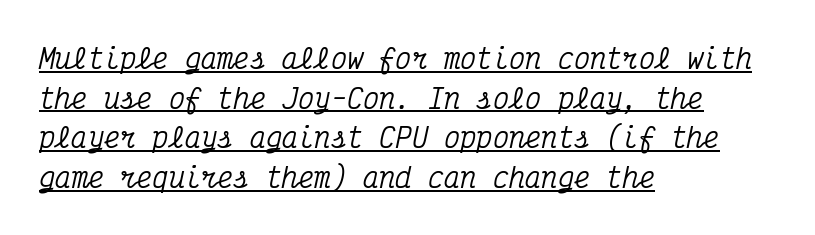
The image shows 27 px text type, italic (leaning right); set left-aligned, normal line spacing (1.47x), normal letter spacing, underlined.
